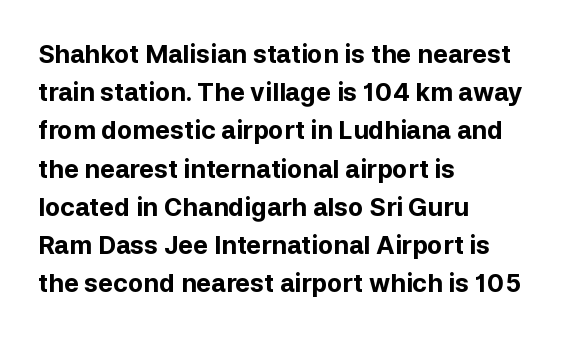
The image shows 25 px bold type, upright; set left-aligned, normal line spacing (1.53x), normal letter spacing, not underlined.
